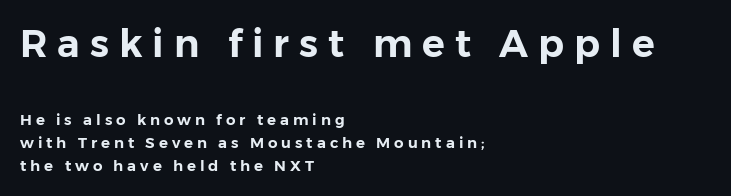
Font category for this specimen: sans-serif. The rendering inserts visible extra space after every character. A bare baseline throughout the passage. The font's upright variant was chosen for this text. One glance says typical: line gaps are just what's usual. In CSS terms this would be text-align: left.
